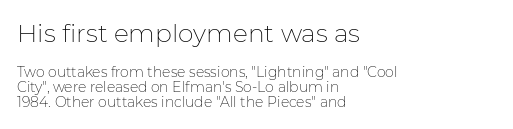
Size contrast runs from large at the top to small at the bottom. Style check: upright. Plain, unruled lines of type. In terms of letterspacing, this is plain default setting. Honestly, the rows look squashed on top of each other.
